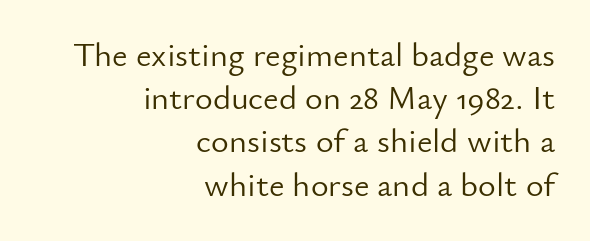
{"serif": "no", "italic": "no", "bold": "no", "weight": "light", "width": "normal", "stroke_contrast": "low", "x_height": "small", "monospaced": "no", "underline": "no", "align": "right", "line_spacing": "normal", "line_spacing_ratio": 1.27, "letter_spacing": "normal", "letter_spacing_em": 0.0, "glyph_px": 34}
